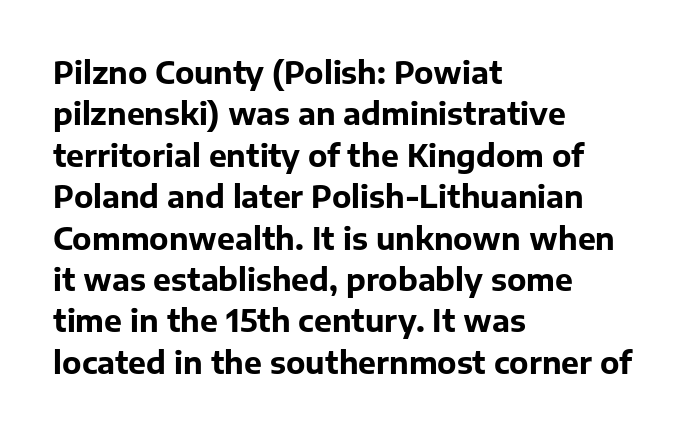
{"serif": "no", "italic": "no", "bold": "yes", "weight": "bold", "width": "normal", "stroke_contrast": "low", "x_height": "medium", "monospaced": "no", "underline": "no", "align": "left", "line_spacing": "normal", "line_spacing_ratio": 1.38, "letter_spacing": "normal", "letter_spacing_em": 0.0, "glyph_px": 30}
